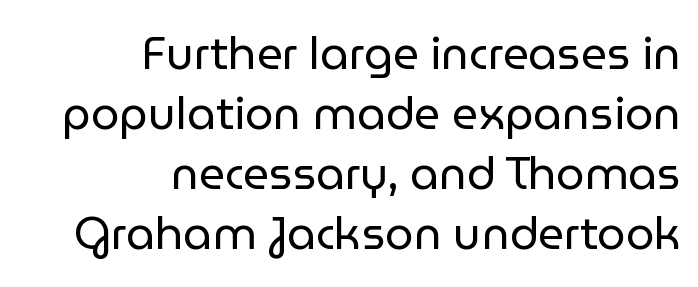
Q: Is the text bold? A: No.
Q: Is the text italic (slanted)? A: No, it is upright.
Q: Is the typeface a serif or a sans-serif typeface? A: Sans-serif.
Q: Is the text underlined? A: No.
Q: How is the paragraph aligned? A: Right-aligned.
Q: Is the spacing between letters normal or unusually wide? A: Normal.
Q: Is the spacing between lines tight, normal or loose? A: Normal.
Q: Width (condensed, normal, or wide)? A: Normal.
Q: Stroke contrast? A: Low.
Q: x-height? A: Medium.
Q: Monospaced? A: No.
